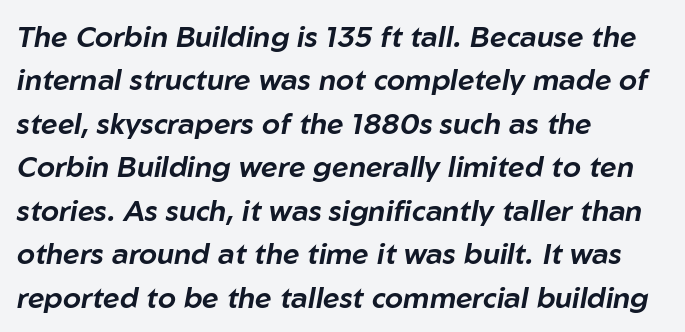
The image shows 29 px text type, italic (leaning right); set left-aligned, normal line spacing (1.5x), normal letter spacing, not underlined; low stroke contrast and a medium x-height.
